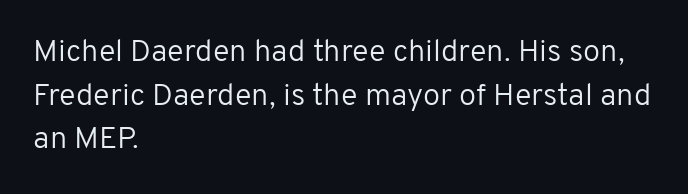
The image shows 31 px regular-weight sans-serif type, upright; set left-aligned, normal line spacing (1.41x), normal letter spacing, not underlined; low stroke contrast and a medium x-height.
